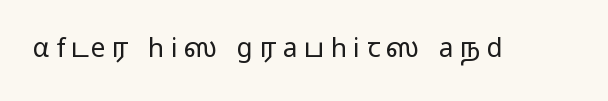
Q: Is the text bold? A: No.
Q: Is the text italic (slanted)? A: No, it is upright.
Q: Is the text underlined? A: No.
Q: Is the spacing between letters normal or unusually wide? A: Unusually wide.
